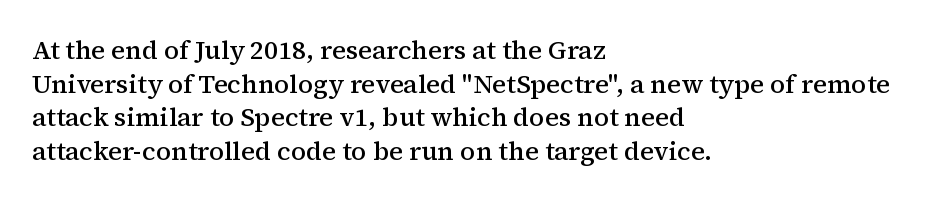
{"italic": "no", "bold": "semi", "underline": "no", "align": "left", "line_spacing": "normal", "line_spacing_ratio": 1.29, "letter_spacing": "normal", "letter_spacing_em": 0.0, "glyph_px": 26}
